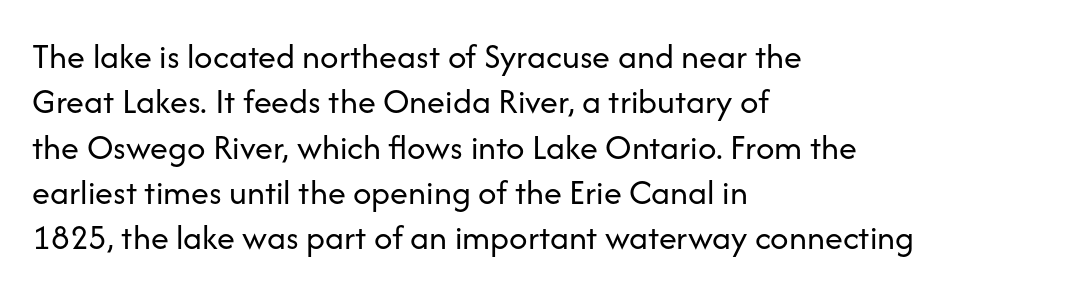
{"serif": "no", "italic": "no", "bold": "no", "weight": "regular", "width": "normal", "stroke_contrast": "low", "x_height": "medium", "monospaced": "no", "underline": "no", "align": "left", "line_spacing": "normal", "line_spacing_ratio": 1.26, "letter_spacing": "normal", "letter_spacing_em": 0.0, "glyph_px": 36}
